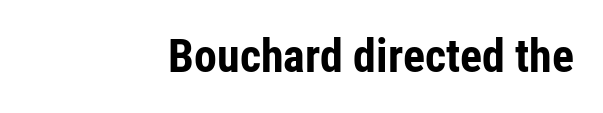
Honestly, the letter spacing is just normal — you wouldn't notice it. You could not count columns in this text — the font is proportionally spaced. A student would call this right alignment; a typographer would say flush right, rag left. This is sans-serif lettering, the kind often seen on screens and signage. This sample uses an upright cut, with every glyph sitting square on the baseline. The strip under each line holds only bare page.
